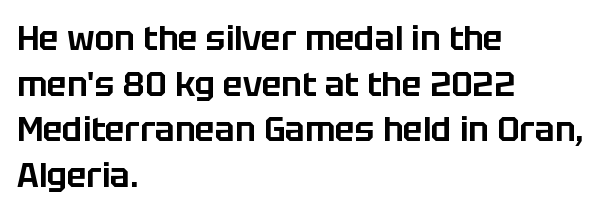
The image shows 33 px sans-serif type, upright; set left-aligned, normal line spacing (1.38x), normal letter spacing, not underlined; low stroke contrast and a large x-height.
